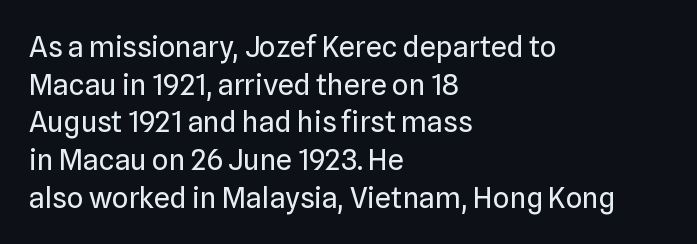
Q: Is the text bold? A: No.
Q: Is the text italic (slanted)? A: No, it is upright.
Q: Is the typeface a serif or a sans-serif typeface? A: Sans-serif.
Q: Is the text underlined? A: No.
Q: How is the paragraph aligned? A: Left-aligned.
Q: Is the spacing between letters normal or unusually wide? A: Normal.
Q: Is the spacing between lines tight, normal or loose? A: Normal.
Q: Width (condensed, normal, or wide)? A: Normal.
Q: Stroke contrast? A: Low.
Q: x-height? A: Medium.
Q: Monospaced? A: No.
